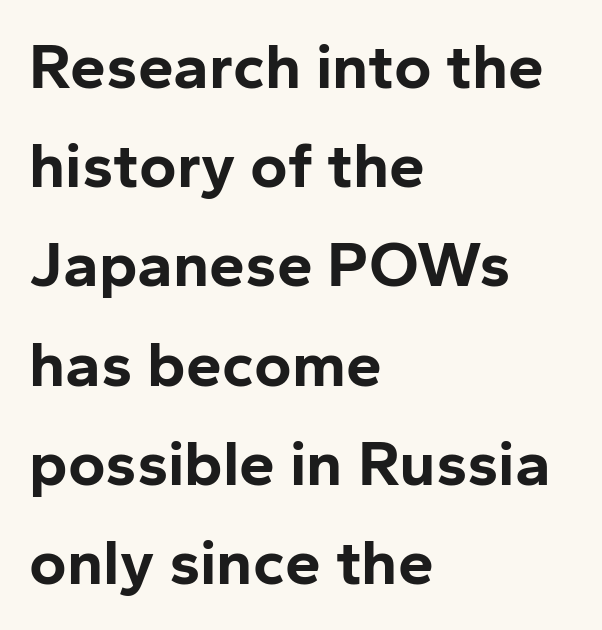
Grotesque or geometric, the face here clearly has no serifs. Successive baselines arrive at the customary interval. In terms of posture, this sample is upright. The setting favours the left margin, as ordinary paragraphs usually do.
